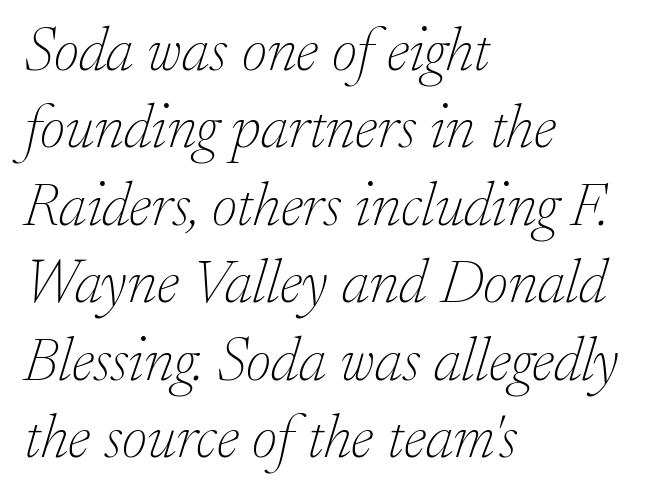
{"serif": "yes", "italic": "yes", "lean": "right", "slant_degrees": 17, "bold": "no", "weight": "thin", "width": "normal", "stroke_contrast": "low", "x_height": "small", "monospaced": "no", "underline": "no", "align": "left", "line_spacing": "normal", "line_spacing_ratio": 1.25, "letter_spacing": "normal", "letter_spacing_em": 0.0, "glyph_px": 62}
